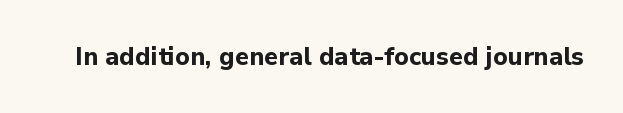
Underlining? Definitely not there. Strong, thick strokes mark this as bold type. This sample uses an upright cut, with every glyph sitting square on the baseline. A typesetter would call this zero additional tracking.
